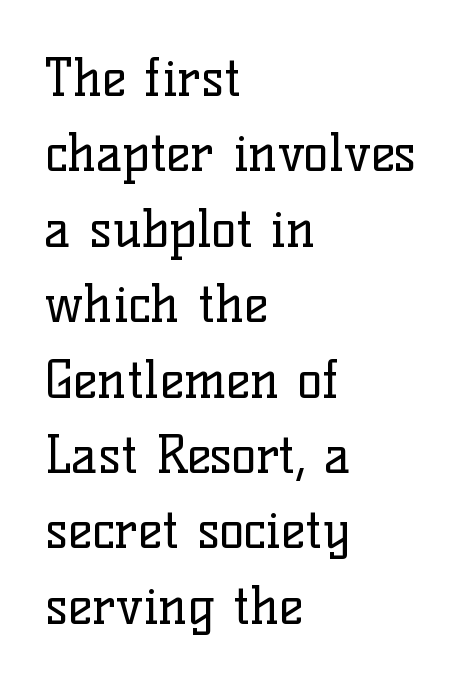
The image shows 52 px regular-weight serif type, upright; set left-aligned, normal line spacing (1.45x), normal letter spacing, not underlined; low stroke contrast and a medium x-height.
